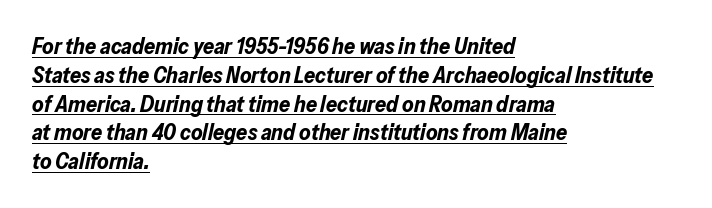
Each glyph is drawn with heavy, bold strokes. Rendered with sloped, italic letterforms. Nothing unusual about the tracking: characters are spaced as the font intends. In terms of leading, this rendering sits right in the middle.
